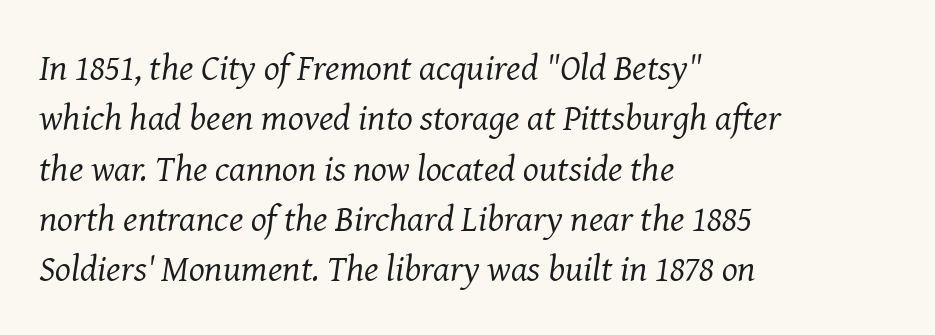
Honestly, the letter spacing is just normal — you wouldn't notice it. Reading down the block, your eye returns to a fixed left position each line. Italic? Definitely — the glyphs are oblique. The face used here is proportionally spaced, like ordinary book or web type.
